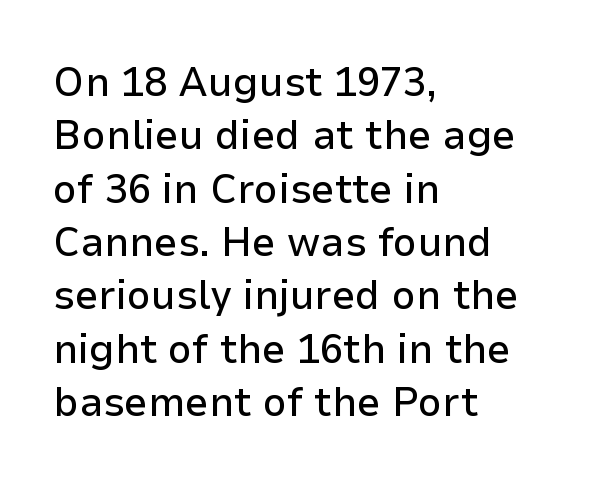
Q: Is the text italic (slanted)? A: No, it is upright.
Q: Is the typeface a serif or a sans-serif typeface? A: Sans-serif.
Q: Is the text underlined? A: No.
Q: How is the paragraph aligned? A: Left-aligned.
Q: Is the spacing between letters normal or unusually wide? A: Normal.
Q: Is the spacing between lines tight, normal or loose? A: Normal.
Q: Width (condensed, normal, or wide)? A: Normal.
Q: Stroke contrast? A: Low.
Q: x-height? A: Medium.
Q: Monospaced? A: No.
